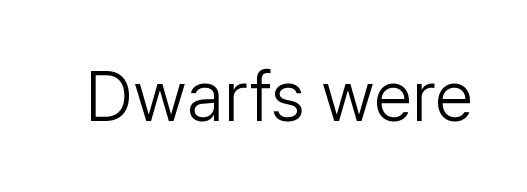
{"serif": "no", "italic": "no", "bold": "no", "weight": "light", "width": "normal", "stroke_contrast": "low", "x_height": "medium", "monospaced": "no", "underline": "no", "letter_spacing": "normal", "letter_spacing_em": 0.0, "glyph_px": 70}
